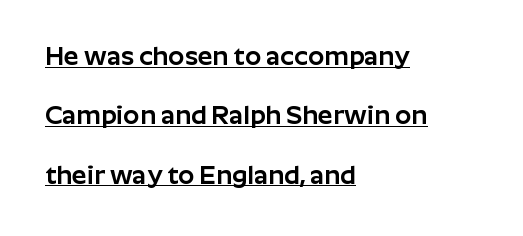
In designer terms, the underline attribute is active on this setting. Designer's note — italics off, roman on. Default kerning and tracking; the words read as compact shapes. Is there much room between lines? Yes — plenty of vertical air separates them. Typeset ragged right — the left edge is the straight one.
